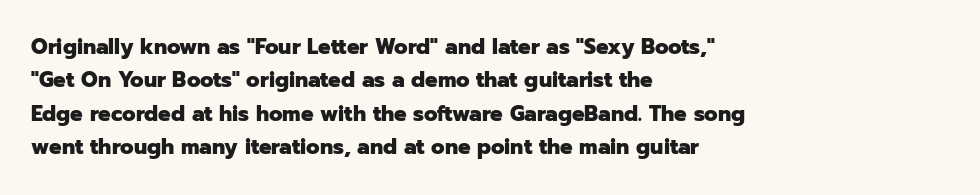
Q: Is the text bold? A: Yes.
Q: Is the text italic (slanted)? A: No, it is upright.
Q: Is the text underlined? A: No.
Q: How is the paragraph aligned? A: Left-aligned.
Q: Is the spacing between letters normal or unusually wide? A: Normal.
Q: Is the spacing between lines tight, normal or loose? A: Normal.
